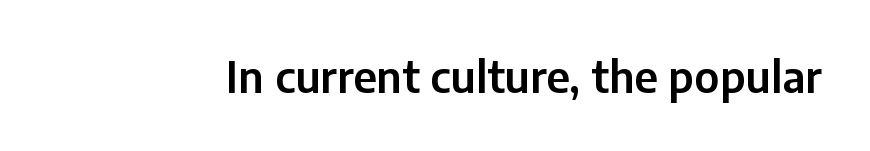
Plain, unruled lines of type. The font's upright variant was chosen for this text. I'd call this a sans setting — the letters go barefoot. Varying glyph widths throughout — classic text-font behaviour. How are the letters spaced? Ordinarily, with no added tracking.
